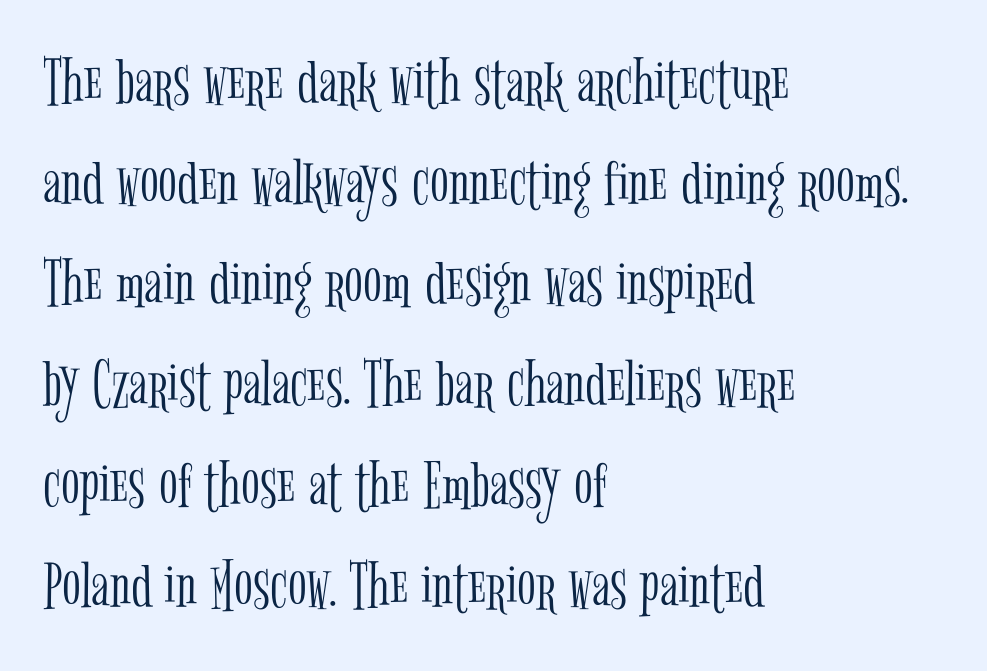
The image shows 69 px light, condensed serif type, upright; set left-aligned, normal line spacing (1.46x), normal letter spacing, not underlined; low stroke contrast and a medium x-height.
